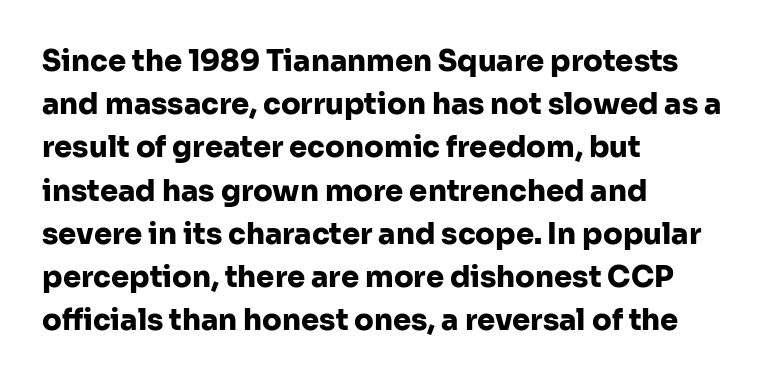
The zone under the glyphs is completely vacant. Ordinary non-slanted type is in use. Looks like regular typesetting: each glyph gets only the width it needs. The letters carry no serifs — their stems end cleanly without finishing strokes. The lines are quadded left.
